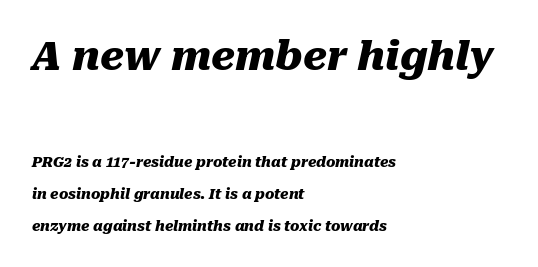
The compositor pushed each line to the left boundary. The tracking reads as untouched default to a designer's eye. In terms of weight, the rendering is a true, heavy bold. The axis of the letterforms is tilted away from vertical. Lines of text with bare space underneath.
